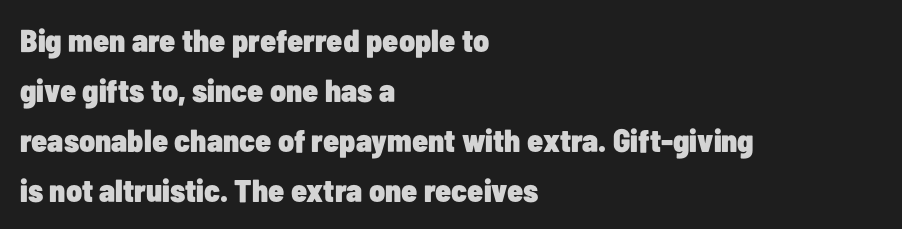
Q: Is the text bold? A: Yes.
Q: Is the text italic (slanted)? A: No, it is upright.
Q: Is the typeface a serif or a sans-serif typeface? A: Sans-serif.
Q: Is the text underlined? A: No.
Q: How is the paragraph aligned? A: Left-aligned.
Q: Is the spacing between letters normal or unusually wide? A: Normal.
Q: Is the spacing between lines tight, normal or loose? A: Normal.
Q: Width (condensed, normal, or wide)? A: Condensed.
Q: Stroke contrast? A: Low.
Q: x-height? A: Medium.
Q: Monospaced? A: No.
